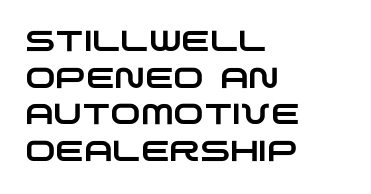
All the whitespace from short lines collects on the right. If you measured baseline to baseline, you'd find a middling distance. Spacing verdict: proportional, widths tailored to each character. Glyph-to-glyph distance matches everyday printed text.
